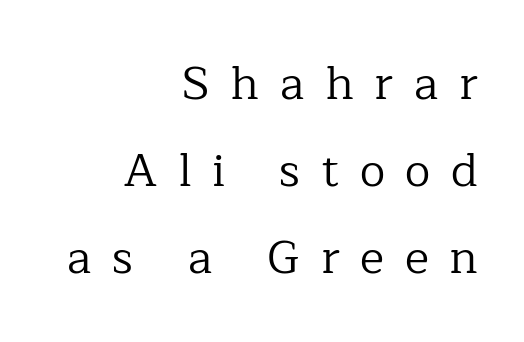
{"serif": "yes", "italic": "no", "bold": "no", "weight": "regular", "width": "normal", "stroke_contrast": "low", "x_height": "medium", "monospaced": "no", "underline": "no", "align": "right", "line_spacing_ratio": 1.89, "letter_spacing": "wide", "letter_spacing_em": 0.45, "glyph_px": 46}
